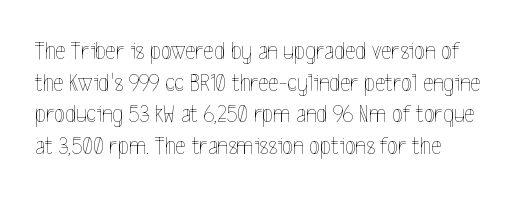
The image shows 25 px text type, upright; set left-aligned, normal line spacing (1.27x), normal letter spacing, not underlined.
